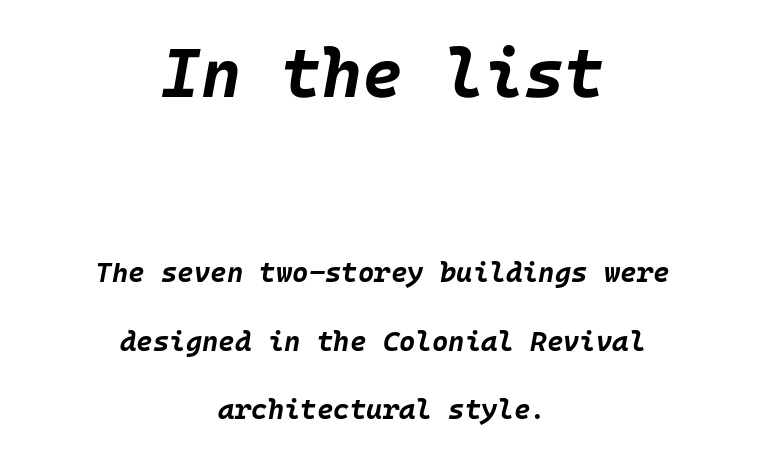
Q: Is the text bold? A: Yes.
Q: Is the text italic (slanted)? A: Yes, it leans right by about 10 degrees.
Q: Is the text underlined? A: No.
Q: How is the paragraph aligned? A: Centered.
Q: Is the spacing between letters normal or unusually wide? A: Normal.
Q: Is the spacing between lines tight, normal or loose? A: Loose.
Q: Which block of text is set in a larger size, the first (top) or the second (bottom)? A: The first (top) one.
Q: Width (condensed, normal, or wide)? A: Normal.
Q: Stroke contrast? A: Low.
Q: x-height? A: Large.
